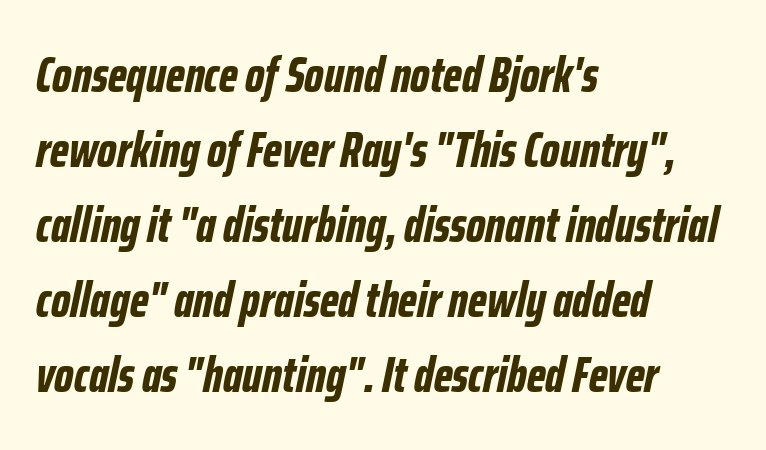
The image shows 49 px bold, condensed type, italic (leaning right); set left-aligned, normal line spacing (1.53x), normal letter spacing, not underlined; low stroke contrast and a medium x-height.
